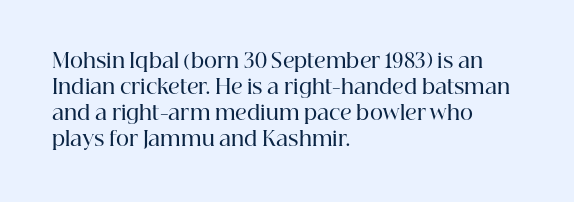
The image shows 20 px text type, upright; set left-aligned, normal line spacing (1.3x), normal letter spacing, not underlined.
